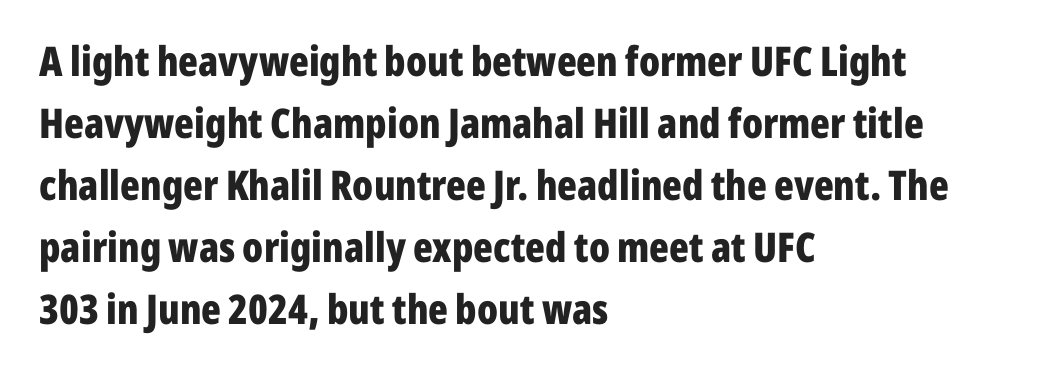
Nope, not italic — everything's standing straight. The strokes are fattened all the way to bold. The rag falls on the right side of this text block. The face used here is proportionally spaced, like ordinary book or web type. Look at the bottom of the vertical strokes: they stop flat, with no serifs. The gap between lines stays unmarked.
